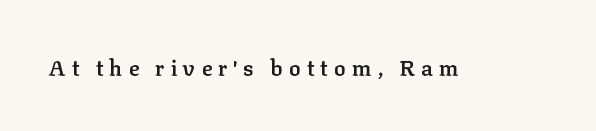
The image shows 22 px text type, upright; set unusually wide letter spacing (+0.27 em), not underlined.
